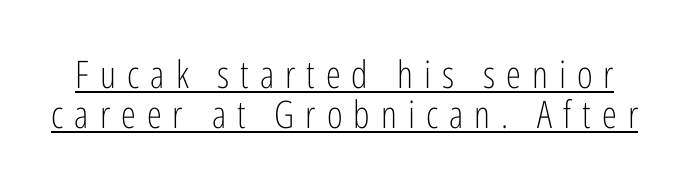
{"serif": "no", "italic": "no", "bold": "no", "weight": "light", "width": "condensed", "stroke_contrast": "low", "x_height": "medium", "monospaced": "no", "underline": "yes", "line_spacing": "tight", "line_spacing_ratio": 1.04, "letter_spacing": "wide", "letter_spacing_em": 0.29, "glyph_px": 38}
